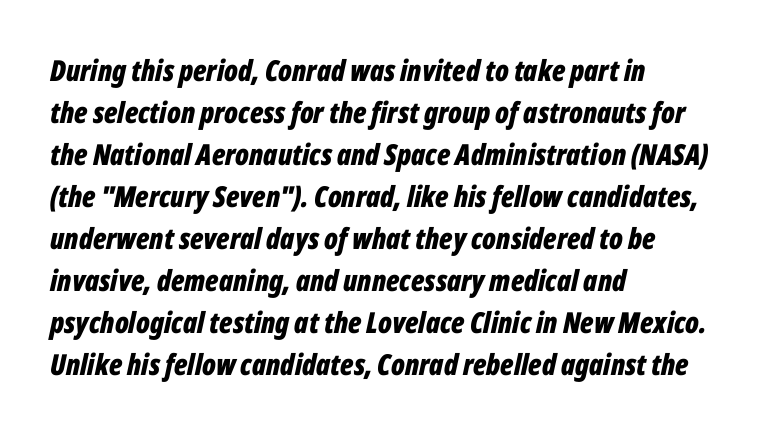
Q: Is the text bold? A: Yes.
Q: Is the text italic (slanted)? A: Yes, it leans right by about 12 degrees.
Q: Is the text underlined? A: No.
Q: How is the paragraph aligned? A: Left-aligned.
Q: Is the spacing between letters normal or unusually wide? A: Normal.
Q: Is the spacing between lines tight, normal or loose? A: Normal.
Q: Width (condensed, normal, or wide)? A: Condensed.
Q: Stroke contrast? A: Low.
Q: x-height? A: Medium.
Q: Monospaced? A: No.
